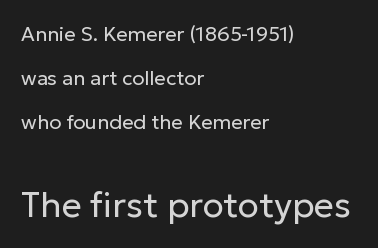
Q: Is the text bold? A: No.
Q: Is the text italic (slanted)? A: No, it is upright.
Q: Is the typeface a serif or a sans-serif typeface? A: Sans-serif.
Q: Is the text underlined? A: No.
Q: How is the paragraph aligned? A: Left-aligned.
Q: Is the spacing between letters normal or unusually wide? A: Normal.
Q: Is the spacing between lines tight, normal or loose? A: Loose.
Q: Which block of text is set in a larger size, the first (top) or the second (bottom)? A: The second (bottom) one.
Q: Width (condensed, normal, or wide)? A: Normal.
Q: Stroke contrast? A: Low.
Q: x-height? A: Medium.
Q: Monospaced? A: No.
